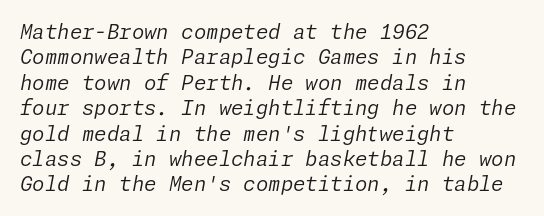
Q: Is the text bold? A: No.
Q: Is the text italic (slanted)? A: Yes, it leans right by about 11 degrees.
Q: Is the text underlined? A: No.
Q: How is the paragraph aligned? A: Left-aligned.
Q: Is the spacing between letters normal or unusually wide? A: Normal.
Q: Is the spacing between lines tight, normal or loose? A: Normal.
